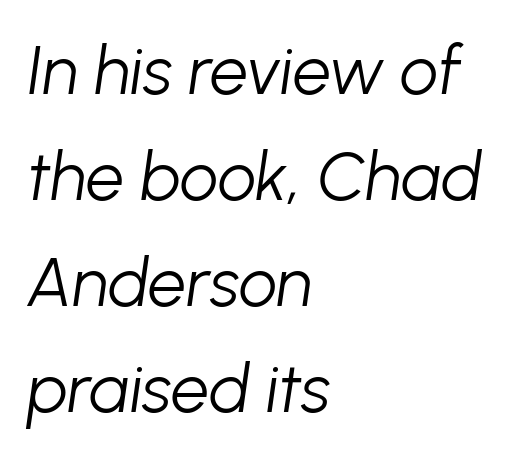
{"italic": "yes", "lean": "right", "slant_degrees": 8, "bold": "no", "weight": "light", "width": "normal", "stroke_contrast": "low", "x_height": "medium", "monospaced": "no", "underline": "no", "align": "left", "line_spacing": "normal", "line_spacing_ratio": 1.56, "letter_spacing": "normal", "letter_spacing_em": 0.0, "glyph_px": 68}
